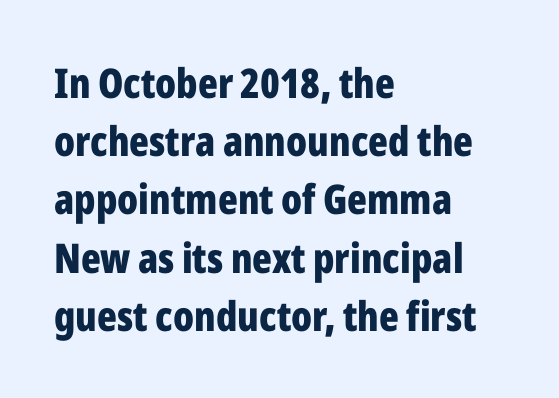
Look at the bottom of the vertical strokes: they stop flat, with no serifs. Honestly, there is no underline to notice here at all. The rendering uses a moderate line-height, typical for paragraphs. The gaps between neighbouring characters are ordinary and unremarkable.
